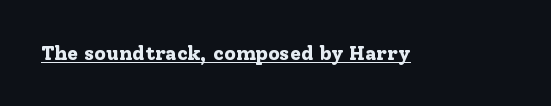
The image shows 20 px bold type, upright; set normal letter spacing, underlined.
